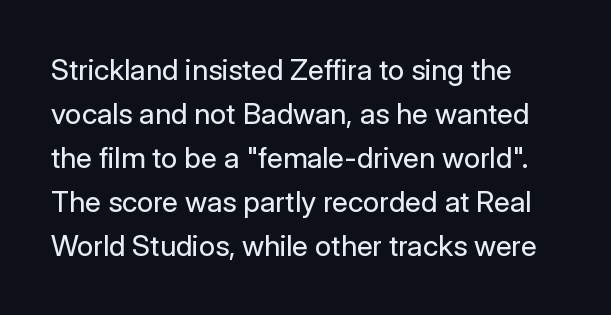
Q: Is the text bold? A: No.
Q: Is the text italic (slanted)? A: No, it is upright.
Q: Is the typeface a serif or a sans-serif typeface? A: Sans-serif.
Q: Is the text underlined? A: No.
Q: Is the spacing between letters normal or unusually wide? A: Normal.
Q: Is the spacing between lines tight, normal or loose? A: Normal.
Q: Width (condensed, normal, or wide)? A: Normal.
Q: Stroke contrast? A: Low.
Q: x-height? A: Medium.
Q: Monospaced? A: No.
